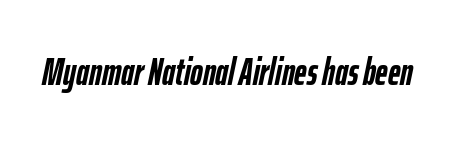
{"italic": "yes", "lean": "right", "slant_degrees": 12, "bold": "yes", "weight": "semibold", "width": "condensed", "stroke_contrast": "low", "x_height": "medium", "monospaced": "no", "underline": "no", "letter_spacing": "normal", "letter_spacing_em": 0.0, "glyph_px": 38}
